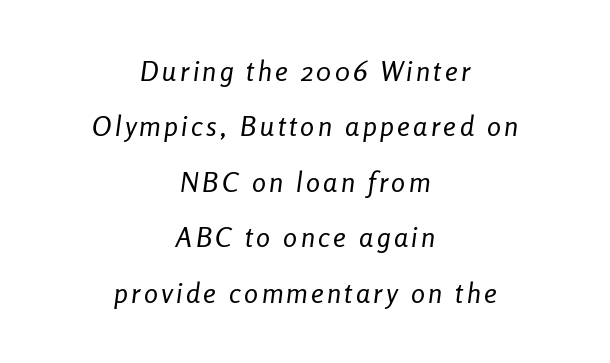
The image shows 28 px regular-weight, condensed type, italic (leaning right); set centered, loose line spacing (1.98x), not underlined; low stroke contrast and a medium x-height.
